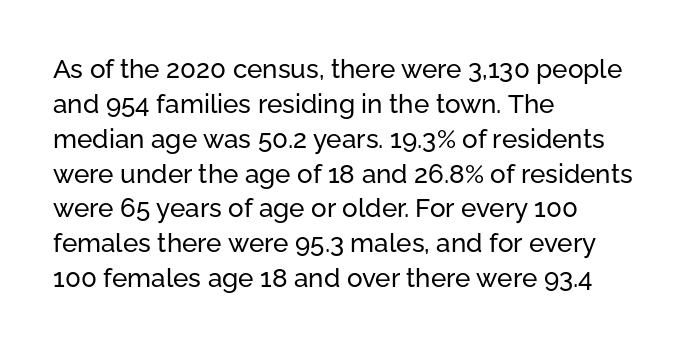
{"italic": "no", "underline": "no", "align": "left", "line_spacing": "normal", "line_spacing_ratio": 1.34, "letter_spacing": "normal", "letter_spacing_em": 0.0, "glyph_px": 26}
